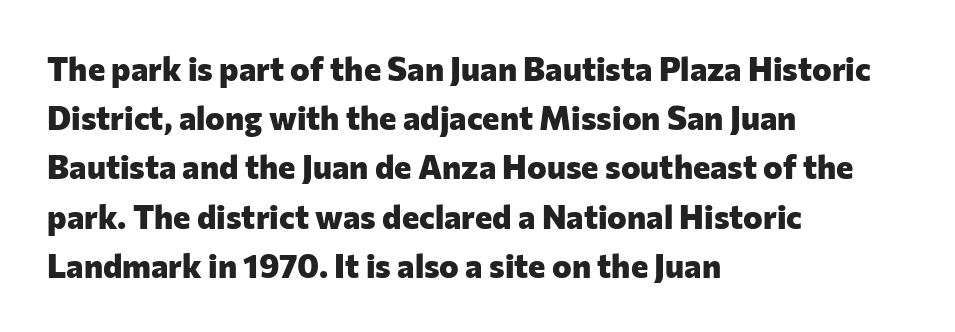
{"serif": "no", "italic": "no", "bold": "yes", "weight": "heavy", "width": "normal", "stroke_contrast": "low", "x_height": "medium", "monospaced": "no", "underline": "no", "align": "left", "line_spacing": "normal", "line_spacing_ratio": 1.49, "letter_spacing": "normal", "letter_spacing_em": 0.0, "glyph_px": 33}
